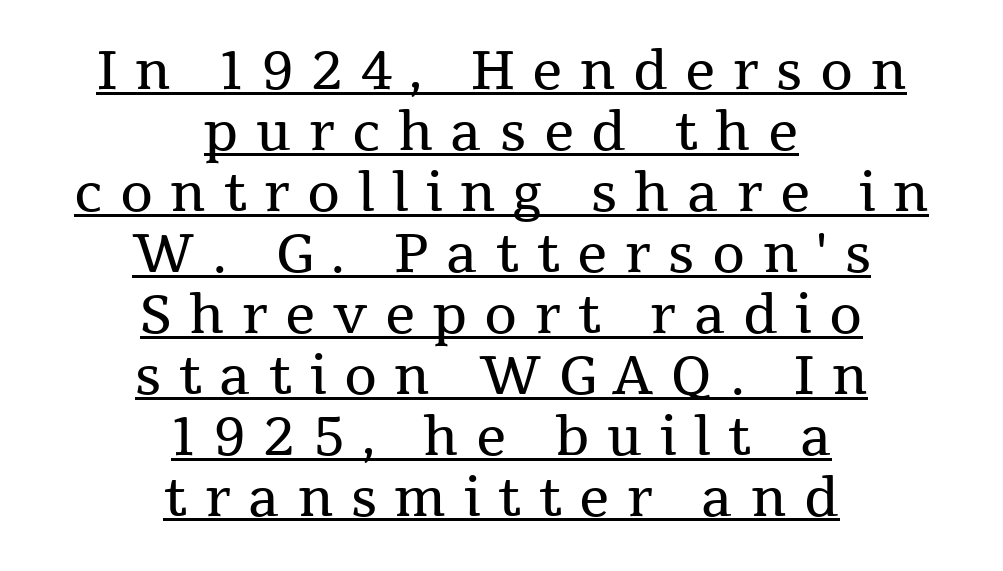
The image shows 53 px regular-weight serif type, upright; set centered, tight line spacing (1.15x), unusually wide letter spacing (+0.33 em), underlined; medium stroke contrast and a medium x-height.
